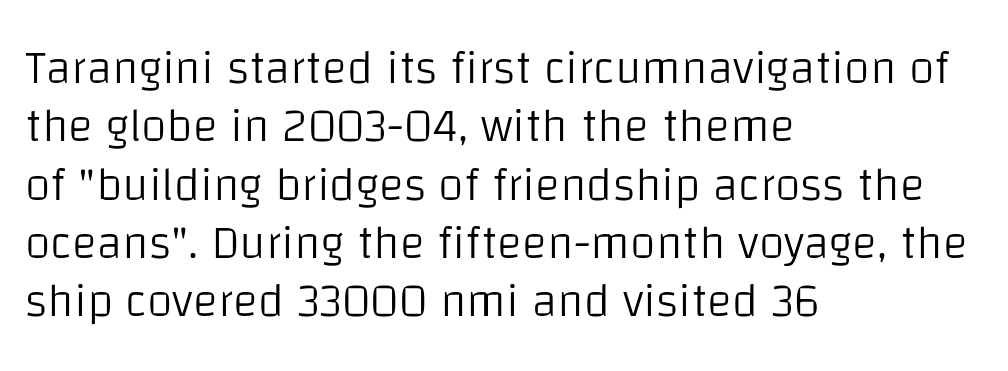
Weight: in the light-to-regular range. The text block is weighted toward the left margin, trailing off unevenly rightward. Note: no serifs on the glyphs. Looks like regular typesetting: each glyph gets only the width it needs. The specimen omits any rule beneath the text block's lines.
